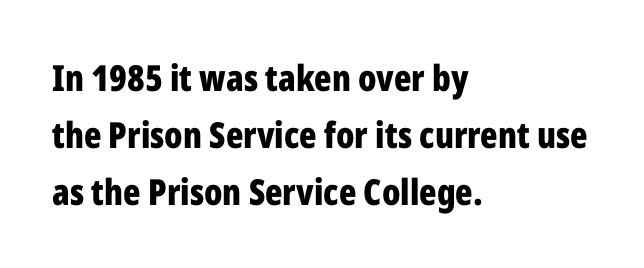
Q: Is the text bold? A: Yes.
Q: Is the text italic (slanted)? A: No, it is upright.
Q: Is the typeface a serif or a sans-serif typeface? A: Sans-serif.
Q: Is the text underlined? A: No.
Q: How is the paragraph aligned? A: Left-aligned.
Q: Is the spacing between letters normal or unusually wide? A: Normal.
Q: Is the spacing between lines tight, normal or loose? A: Normal.
Q: Width (condensed, normal, or wide)? A: Condensed.
Q: Stroke contrast? A: Low.
Q: x-height? A: Medium.
Q: Monospaced? A: No.
